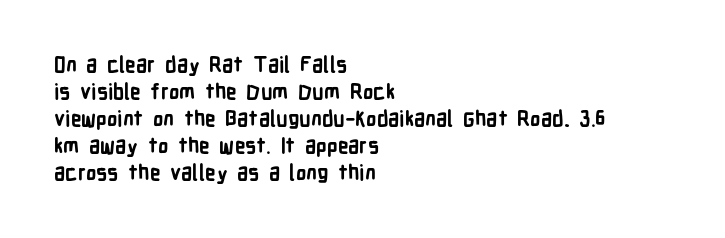
Which margin do the lines hug? The left one — the right edge is uneven. The foot of each line stays bare and open. Strokes here are thick enough to call this a true bold. Does the lettering tilt? It doesn't — this is upright. You could call the tracking neutral — neither tight nor loose. Interline gaps are of average width in this sample.
